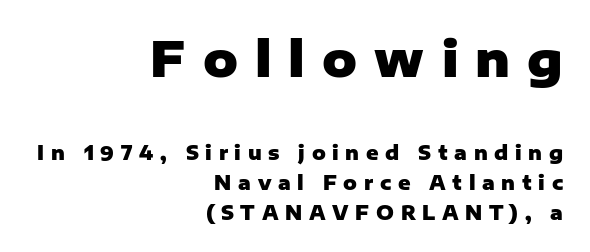
The rendering uses a bold face; every stroke is thick and dark. This rendering widens character spacing well past its baseline value. The face used here is a sans, in the tradition of grotesques and geometrics. How would I describe the line gaps? Plain and ordinary. Descender tails drop into unmarked territory.
